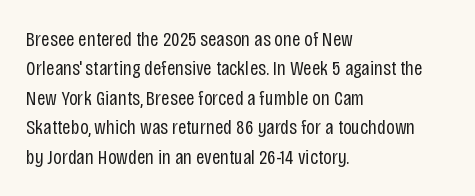
{"italic": "no", "bold": "no", "underline": "no", "align": "left", "line_spacing": "normal", "line_spacing_ratio": 1.4, "letter_spacing": "normal", "letter_spacing_em": 0.0, "glyph_px": 21}
